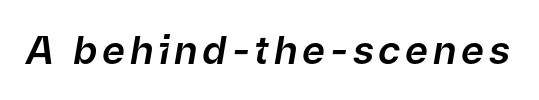
The image shows 39 px text type, italic (leaning right); set not underlined; low stroke contrast and a medium x-height.
